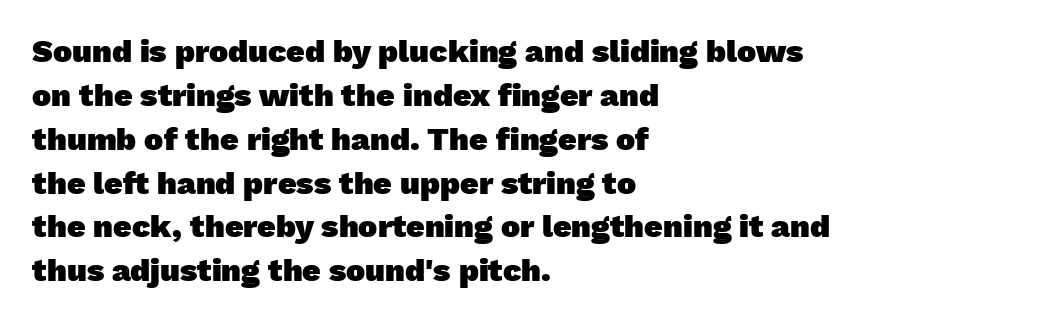
{"serif": "no", "bold": "yes", "weight": "heavy", "width": "normal", "stroke_contrast": "low", "x_height": "medium", "monospaced": "no", "underline": "no", "align": "left", "line_spacing": "normal", "line_spacing_ratio": 1.37, "letter_spacing": "normal", "letter_spacing_em": 0.0, "glyph_px": 32}
